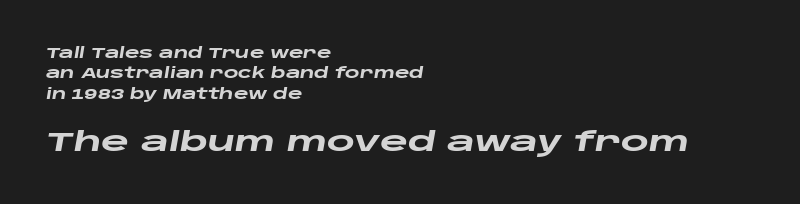
Q: Is the text bold? A: Yes.
Q: Is the text italic (slanted)? A: Yes, it leans right by about 10 degrees.
Q: Is the text underlined? A: No.
Q: How is the paragraph aligned? A: Left-aligned.
Q: Is the spacing between letters normal or unusually wide? A: Normal.
Q: Is the spacing between lines tight, normal or loose? A: Normal.
Q: Which block of text is set in a larger size, the first (top) or the second (bottom)? A: The second (bottom) one.
